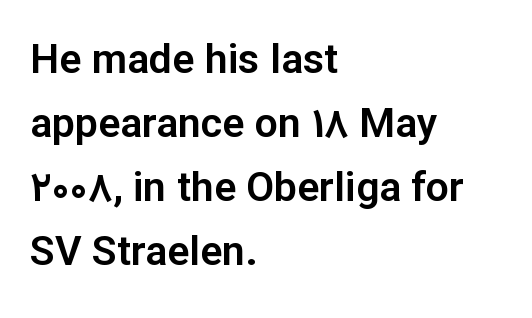
{"serif": "no", "italic": "no", "width": "normal", "stroke_contrast": "low", "x_height": "medium", "monospaced": "no", "underline": "no", "align": "left", "line_spacing": "normal", "line_spacing_ratio": 1.56, "letter_spacing": "normal", "letter_spacing_em": 0.0, "glyph_px": 41}
